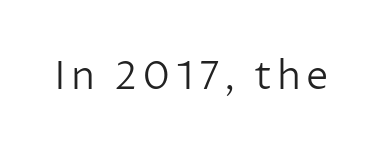
Q: Is the text bold? A: No.
Q: Is the text italic (slanted)? A: No, it is upright.
Q: Is the typeface a serif or a sans-serif typeface? A: Sans-serif.
Q: Is the text underlined? A: No.
Q: Width (condensed, normal, or wide)? A: Normal.
Q: Stroke contrast? A: Low.
Q: x-height? A: Medium.
Q: Monospaced? A: No.
